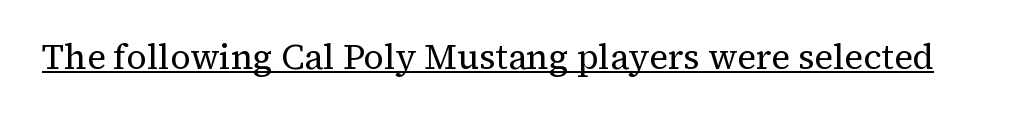
The image shows 35 px regular-weight serif type, upright; set normal letter spacing, underlined; medium stroke contrast and a medium x-height.
